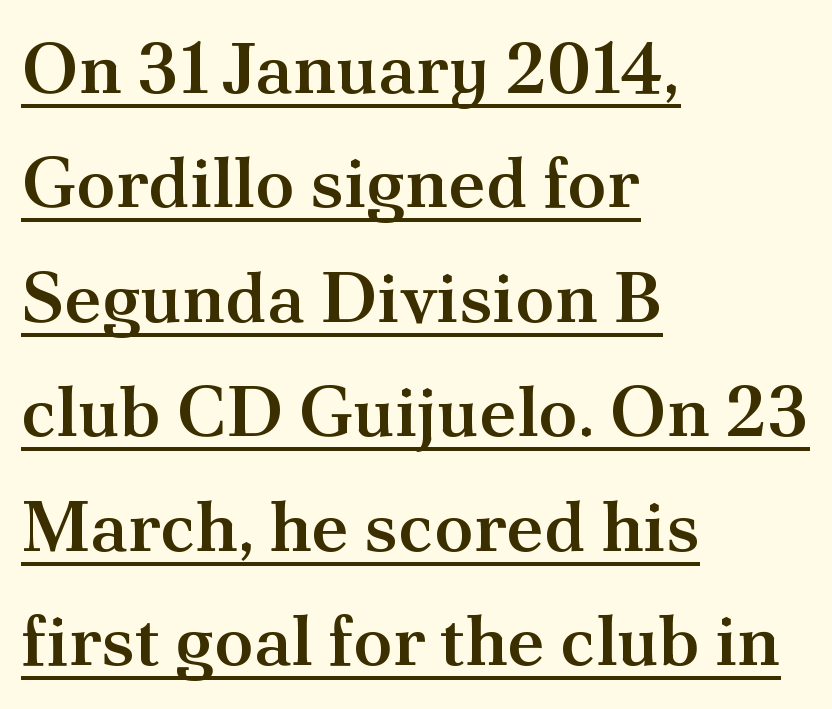
Q: Is the text bold? A: Semi-bold.
Q: Is the text italic (slanted)? A: No, it is upright.
Q: Is the typeface a serif or a sans-serif typeface? A: Serif.
Q: Is the text underlined? A: Yes.
Q: How is the paragraph aligned? A: Left-aligned.
Q: Is the spacing between letters normal or unusually wide? A: Normal.
Q: Is the spacing between lines tight, normal or loose? A: Normal.
Q: Width (condensed, normal, or wide)? A: Normal.
Q: Stroke contrast? A: Medium.
Q: x-height? A: Small.
Q: Monospaced? A: No.
